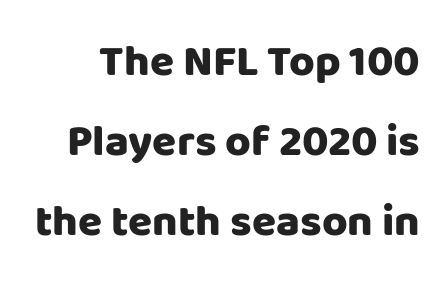
{"serif": "no", "italic": "no", "bold": "yes", "weight": "heavy", "width": "normal", "stroke_contrast": "low", "x_height": "large", "monospaced": "no", "underline": "no", "line_spacing_ratio": 1.82, "letter_spacing": "normal", "letter_spacing_em": 0.0, "glyph_px": 44}
